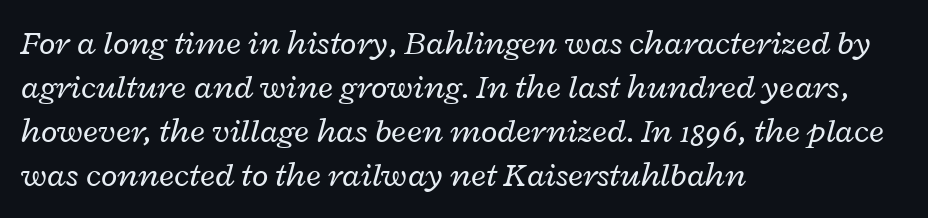
All the whitespace from short lines collects on the right. Designer's note — italics engaged. Each stroke keeps to a modest, everyday thickness or less. Regarding leading, the lines here are spaced in the standard way.
